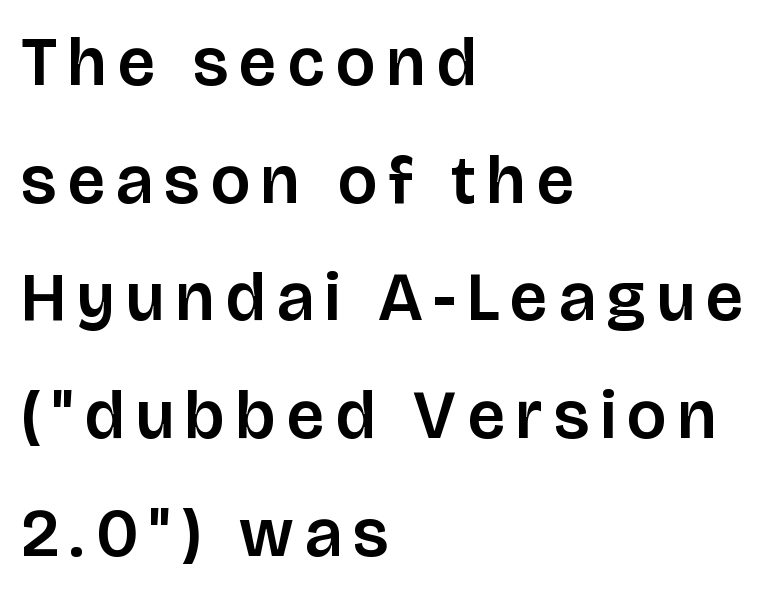
Q: Is the text italic (slanted)? A: No, it is upright.
Q: Is the typeface a serif or a sans-serif typeface? A: Sans-serif.
Q: Is the text underlined? A: No.
Q: How is the paragraph aligned? A: Left-aligned.
Q: Width (condensed, normal, or wide)? A: Normal.
Q: Stroke contrast? A: Low.
Q: x-height? A: Large.
Q: Monospaced? A: No.
